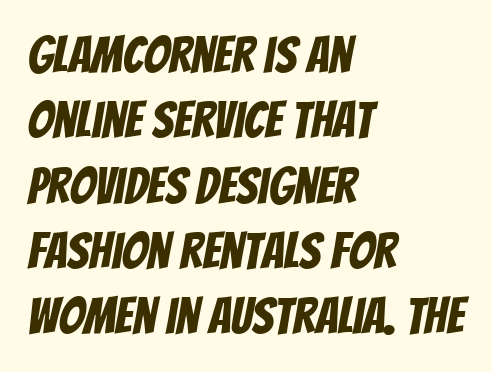
The image shows 51 px condensed sans-serif type; set left-aligned, normal line spacing (1.28x), normal letter spacing, not underlined; low stroke contrast and a large x-height.
